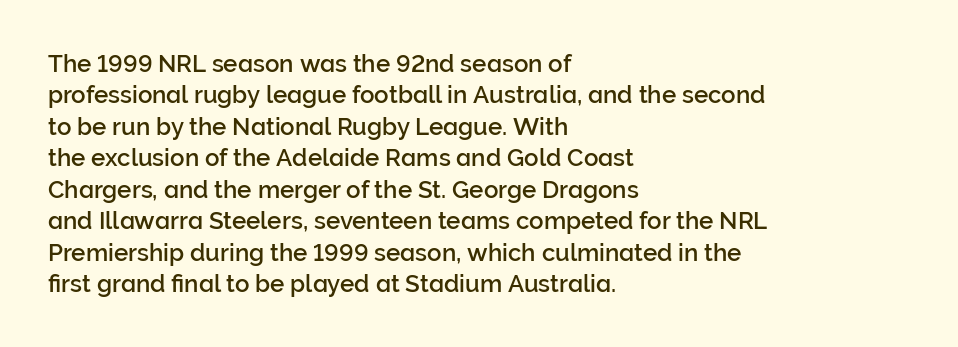
{"italic": "no", "underline": "no", "align": "left", "line_spacing": "normal", "line_spacing_ratio": 1.31, "letter_spacing": "normal", "letter_spacing_em": 0.0, "glyph_px": 24}
